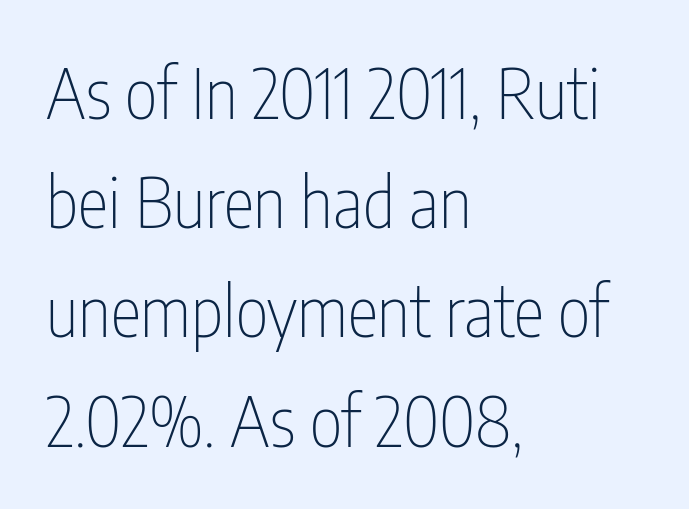
Q: Is the text bold? A: No.
Q: Is the text italic (slanted)? A: No, it is upright.
Q: Is the typeface a serif or a sans-serif typeface? A: Sans-serif.
Q: Is the text underlined? A: No.
Q: How is the paragraph aligned? A: Left-aligned.
Q: Is the spacing between letters normal or unusually wide? A: Normal.
Q: Is the spacing between lines tight, normal or loose? A: Normal.
Q: Width (condensed, normal, or wide)? A: Condensed.
Q: Stroke contrast? A: Low.
Q: x-height? A: Medium.
Q: Monospaced? A: No.
